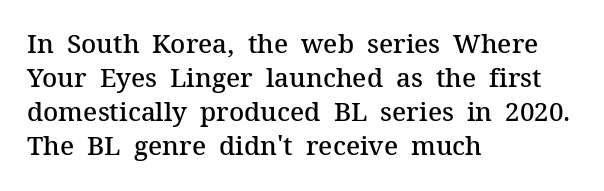
The image shows 26 px text type, upright; set left-aligned, normal line spacing (1.31x), normal letter spacing, not underlined.
